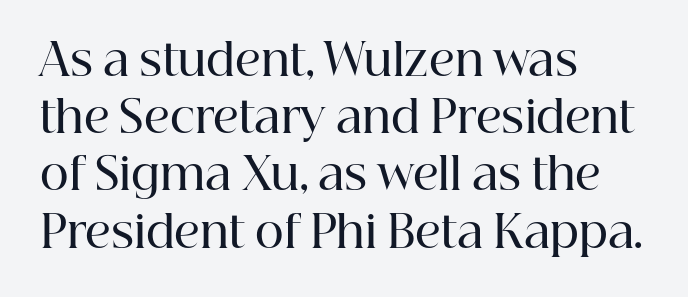
{"serif": "yes", "italic": "no", "bold": "semi", "weight": "semibold", "width": "normal", "stroke_contrast": "high", "x_height": "medium", "monospaced": "no", "underline": "no", "align": "left", "line_spacing": "normal", "line_spacing_ratio": 1.3, "letter_spacing": "normal", "letter_spacing_em": 0.0, "glyph_px": 44}
